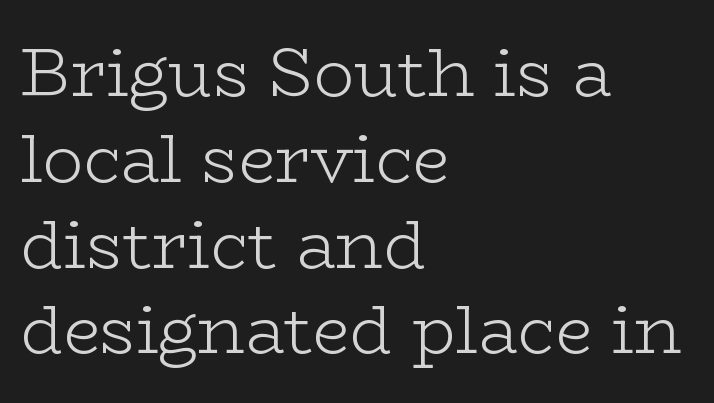
Q: Is the text bold? A: No.
Q: Is the text italic (slanted)? A: No, it is upright.
Q: Is the typeface a serif or a sans-serif typeface? A: Serif.
Q: Is the text underlined? A: No.
Q: How is the paragraph aligned? A: Left-aligned.
Q: Is the spacing between letters normal or unusually wide? A: Normal.
Q: Is the spacing between lines tight, normal or loose? A: Normal.
Q: Width (condensed, normal, or wide)? A: Wide.
Q: Stroke contrast? A: Low.
Q: x-height? A: Medium.
Q: Monospaced? A: No.
